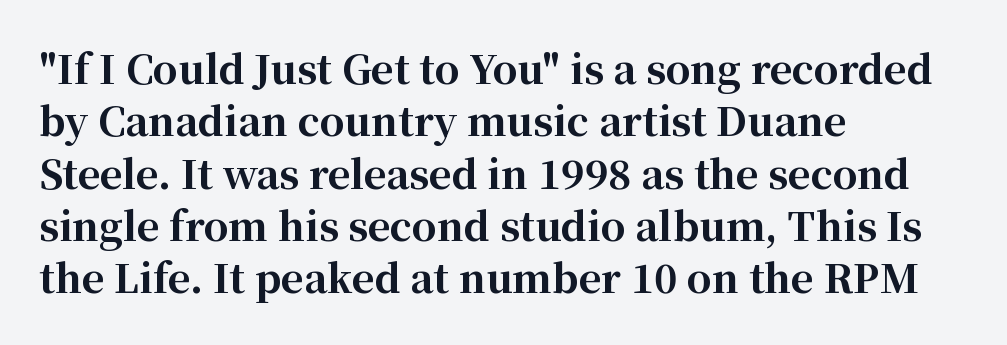
The image shows 39 px bold serif type, upright; set left-aligned, normal line spacing (1.34x), normal letter spacing, not underlined; high stroke contrast and a medium x-height.
